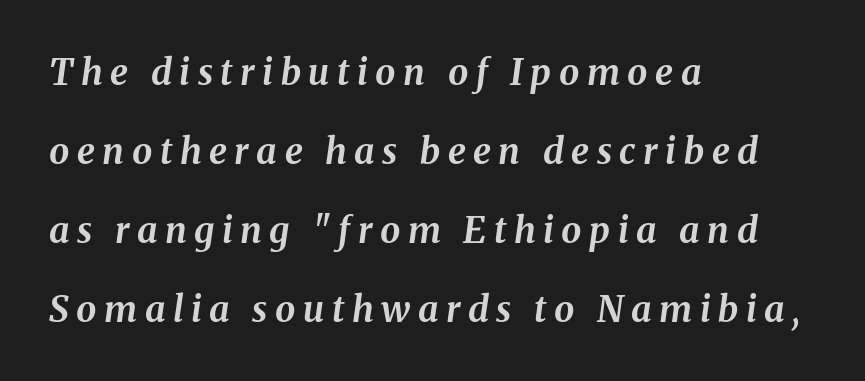
{"italic": "yes", "lean": "right", "slant_degrees": 8, "bold": "yes", "weight": "bold", "width": "normal", "stroke_contrast": "medium", "x_height": "medium", "monospaced": "no", "underline": "no", "align": "left", "line_spacing": "loose", "line_spacing_ratio": 2.19, "letter_spacing": "wide", "letter_spacing_em": 0.21, "glyph_px": 36}
